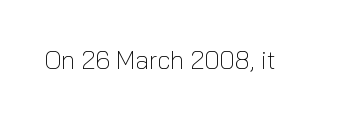
Q: Is the text bold? A: No.
Q: Is the text italic (slanted)? A: No, it is upright.
Q: Is the text underlined? A: No.
Q: Is the spacing between letters normal or unusually wide? A: Normal.
